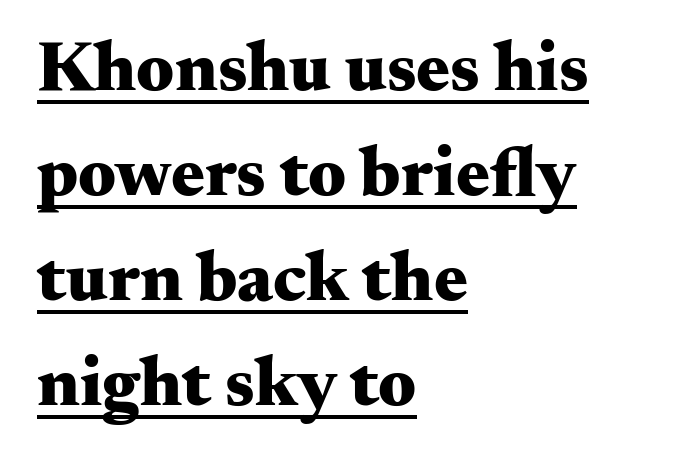
Q: Is the text bold? A: Yes.
Q: Is the text italic (slanted)? A: No, it is upright.
Q: Is the typeface a serif or a sans-serif typeface? A: Serif.
Q: Is the text underlined? A: Yes.
Q: How is the paragraph aligned? A: Left-aligned.
Q: Is the spacing between letters normal or unusually wide? A: Normal.
Q: Is the spacing between lines tight, normal or loose? A: Normal.
Q: Width (condensed, normal, or wide)? A: Wide.
Q: Stroke contrast? A: Medium.
Q: x-height? A: Small.
Q: Monospaced? A: No.
